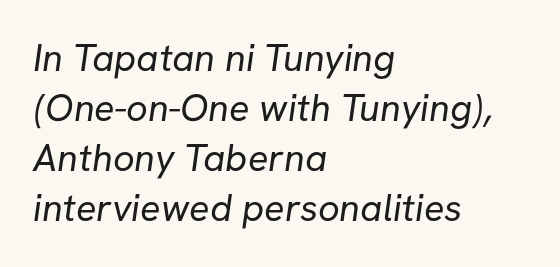
You could not count columns in this text — the font is proportionally spaced. Is the block centered? No — it sits flush against the left margin. The letterforms sit at book weight or below. Examine the stroke ends and you'll find no serifs. Descenders are the only things crossing below the line.
